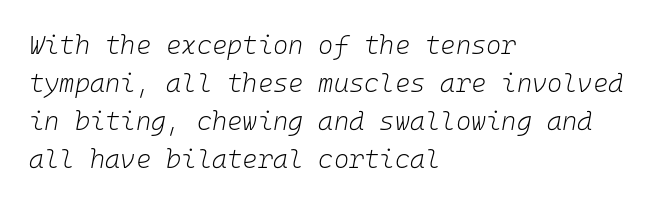
The image shows 26 px text type, italic (leaning right); set left-aligned, normal line spacing (1.46x), normal letter spacing, not underlined.
